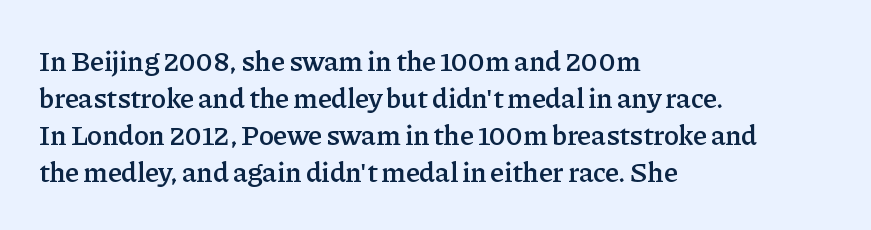
Each letter keeps its own natural width here, so spacing adapts to shape. These lines keep a tight, regular rhythm from letter to letter. When letters stand straight like this, we call the style roman or upright. Only glyphs here, with clear space below each row. Line starts are locked; line ends wander.
